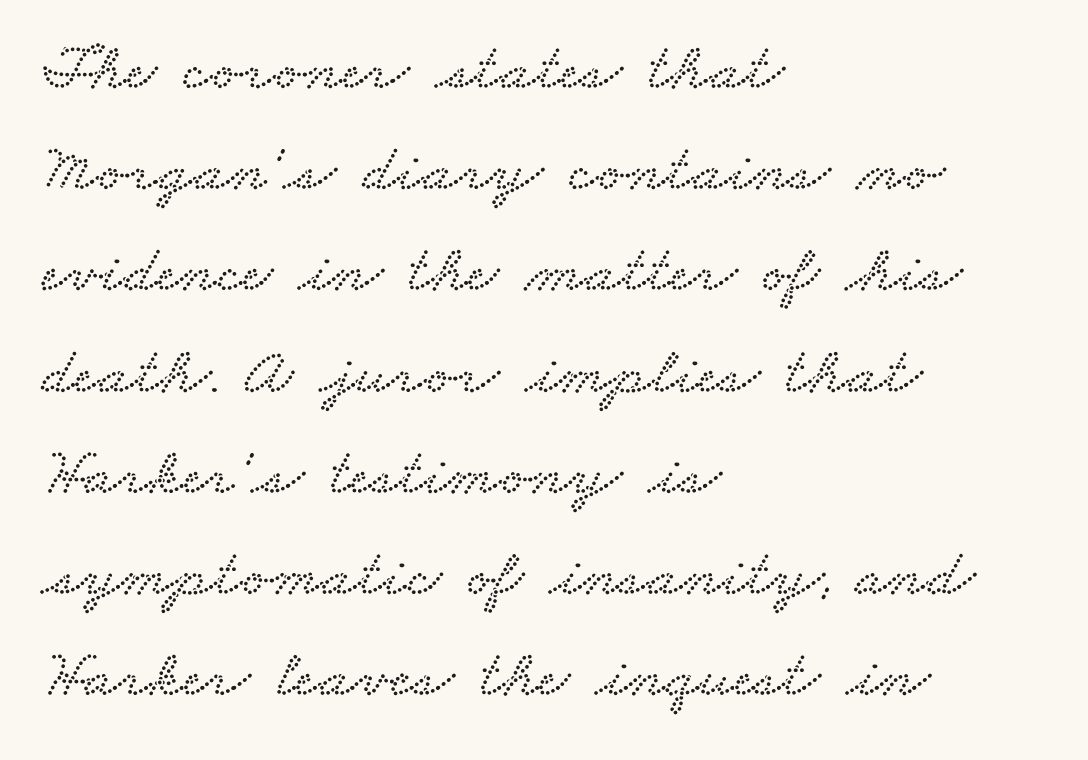
A typesetter would call this zero additional tracking. Character widths vary here, with narrow letters taking less room than wide ones. A bare baseline throughout the passage. These lines are set flush left with a ragged right edge. Small tapered or slab feet sit at the stroke ends, so this counts as serif. Is there much room between lines? A standard amount, neither cramped nor airy.
